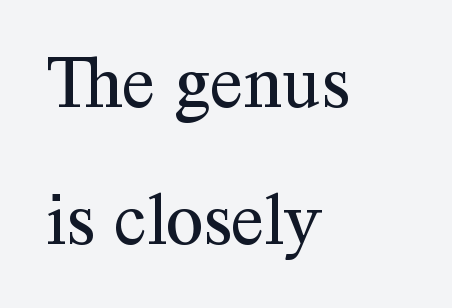
Q: Is the text bold? A: No.
Q: Is the text italic (slanted)? A: No, it is upright.
Q: Is the typeface a serif or a sans-serif typeface? A: Serif.
Q: Is the text underlined? A: No.
Q: How is the paragraph aligned? A: Left-aligned.
Q: Is the spacing between letters normal or unusually wide? A: Normal.
Q: Width (condensed, normal, or wide)? A: Normal.
Q: Stroke contrast? A: Medium.
Q: x-height? A: Medium.
Q: Monospaced? A: No.
